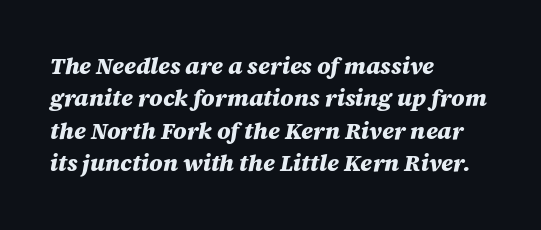
How are the letters spaced? Ordinarily, with no added tracking. Check under the words: just untouched page. Looking at the ascenders, they clearly lean. Plenty of ink on the page — the face is bold.
